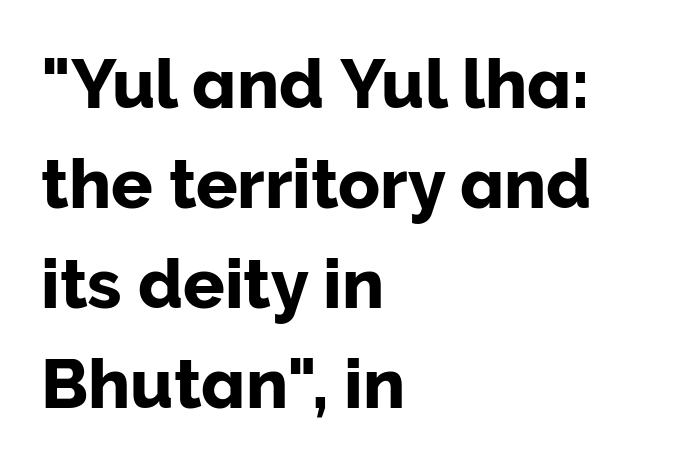
{"serif": "no", "italic": "no", "width": "normal", "stroke_contrast": "low", "x_height": "medium", "monospaced": "no", "underline": "no", "align": "left", "line_spacing": "normal", "line_spacing_ratio": 1.45, "letter_spacing": "normal", "letter_spacing_em": 0.0, "glyph_px": 69}
